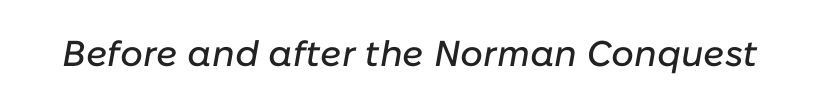
{"italic": "yes", "lean": "right", "slant_degrees": 10, "width": "normal", "stroke_contrast": "low", "x_height": "medium", "monospaced": "no", "underline": "no", "letter_spacing": "normal", "letter_spacing_em": 0.0, "glyph_px": 36}
